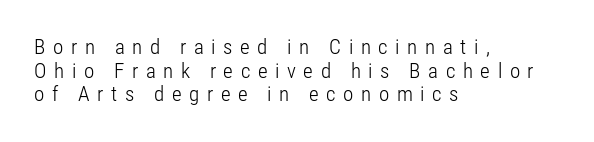
The image shows 21 px text type, upright; set left-aligned, tight line spacing (1.12x), unusually wide letter spacing (+0.36 em), not underlined.
